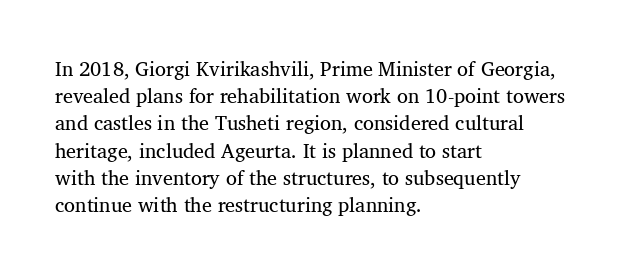
Q: Is the text italic (slanted)? A: No, it is upright.
Q: Is the text underlined? A: No.
Q: How is the paragraph aligned? A: Left-aligned.
Q: Is the spacing between letters normal or unusually wide? A: Normal.
Q: Is the spacing between lines tight, normal or loose? A: Normal.
